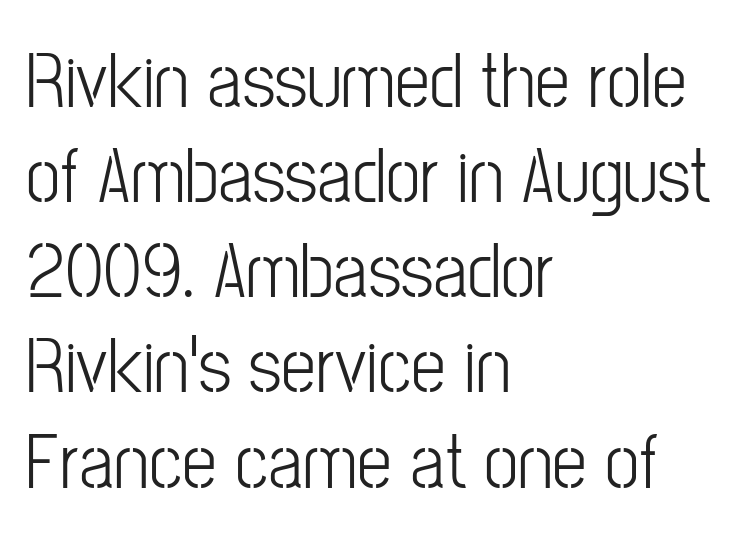
Q: Is the text bold? A: No.
Q: Is the text italic (slanted)? A: No, it is upright.
Q: Is the typeface a serif or a sans-serif typeface? A: Sans-serif.
Q: Is the text underlined? A: No.
Q: How is the paragraph aligned? A: Left-aligned.
Q: Is the spacing between letters normal or unusually wide? A: Normal.
Q: Width (condensed, normal, or wide)? A: Condensed.
Q: Stroke contrast? A: Low.
Q: x-height? A: Medium.
Q: Monospaced? A: No.
